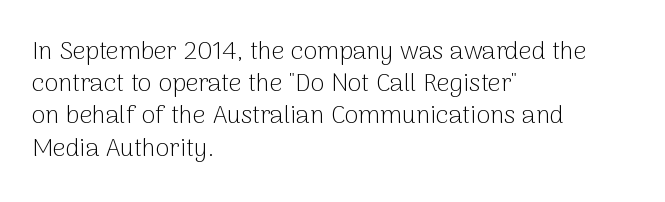
The image shows 25 px text type, upright; set left-aligned, normal line spacing (1.29x), normal letter spacing, not underlined.
